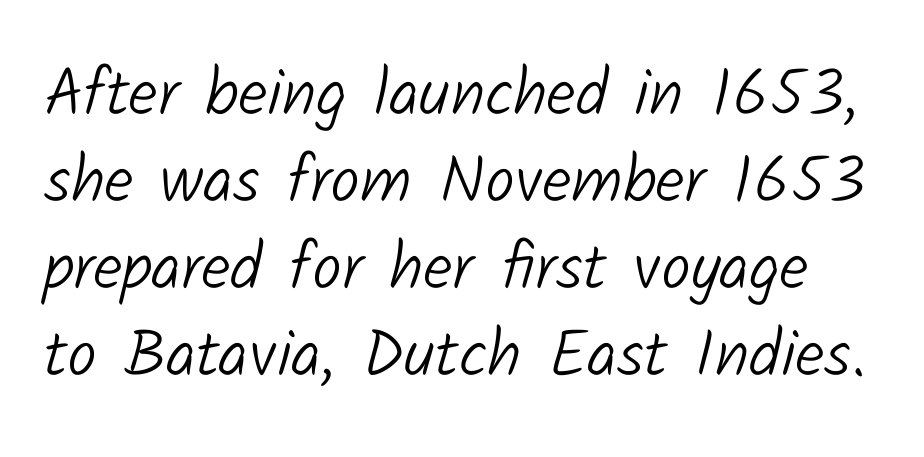
Vertical stems look standard width or narrower in stroke. Each new line begins a customary step beneath the previous one. Proportional: the letters do not fall into vertical columns. The strip under each line holds only bare page. Observe the ordinary spacing: letters are neighbours, not strangers. Examine the stroke ends and you'll find no serifs.
